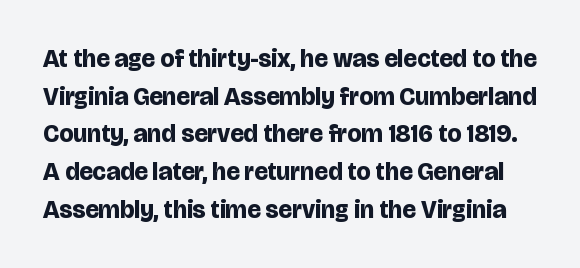
{"italic": "no", "bold": "yes", "underline": "no", "line_spacing": "normal", "line_spacing_ratio": 1.51, "letter_spacing": "normal", "letter_spacing_em": 0.0, "glyph_px": 25}
